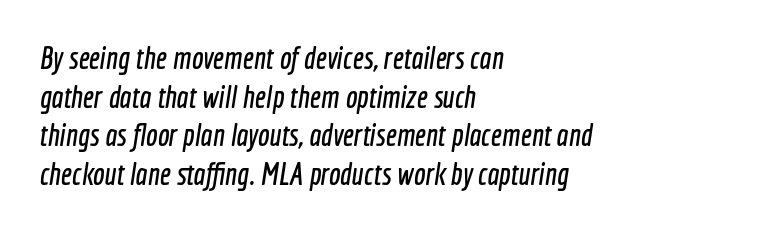
Left-aligned paragraph, ragged on the right. The horizontal fit of the characters is conventional and even. The space between consecutive lines is moderate. Observe the absence of serifs on each vertical stroke in this sample. Note the varied advance widths — an 'i' is clearly narrower than an 'm'. The space beneath each line is pristine and unruled.
